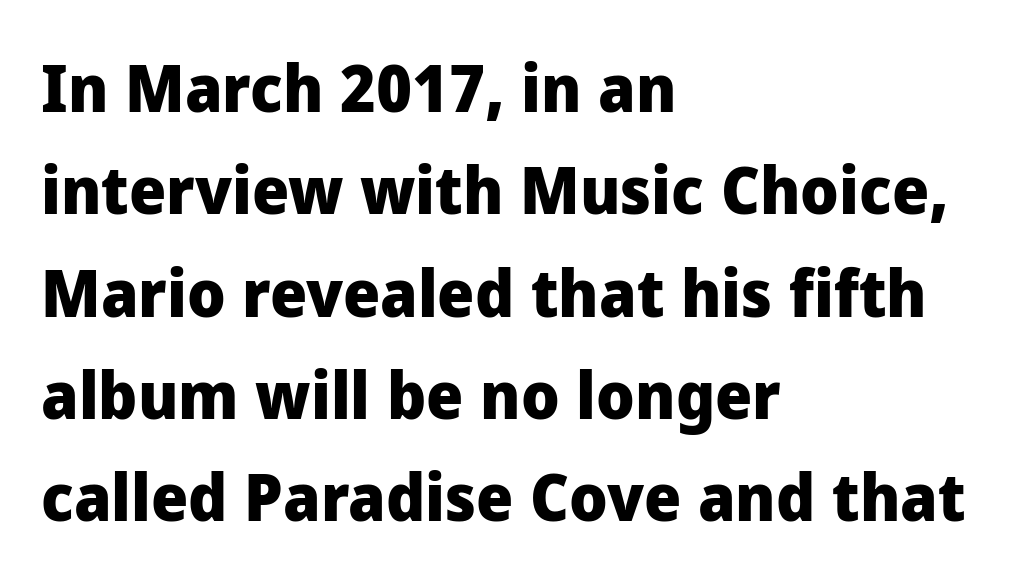
Q: Is the text bold? A: Yes.
Q: Is the text italic (slanted)? A: No, it is upright.
Q: Is the typeface a serif or a sans-serif typeface? A: Sans-serif.
Q: Is the text underlined? A: No.
Q: How is the paragraph aligned? A: Left-aligned.
Q: Is the spacing between letters normal or unusually wide? A: Normal.
Q: Is the spacing between lines tight, normal or loose? A: Normal.
Q: Width (condensed, normal, or wide)? A: Normal.
Q: Stroke contrast? A: Low.
Q: x-height? A: Medium.
Q: Monospaced? A: No.
